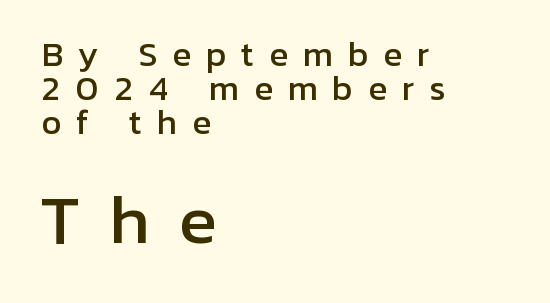
Q: Is the text italic (slanted)? A: No, it is upright.
Q: Is the typeface a serif or a sans-serif typeface? A: Sans-serif.
Q: Is the text underlined? A: No.
Q: How is the paragraph aligned? A: Left-aligned.
Q: Is the spacing between letters normal or unusually wide? A: Unusually wide.
Q: Is the spacing between lines tight, normal or loose? A: Tight.
Q: Which block of text is set in a larger size, the first (top) or the second (bottom)? A: The second (bottom) one.
Q: Width (condensed, normal, or wide)? A: Normal.
Q: Stroke contrast? A: Low.
Q: x-height? A: Medium.
Q: Monospaced? A: No.
